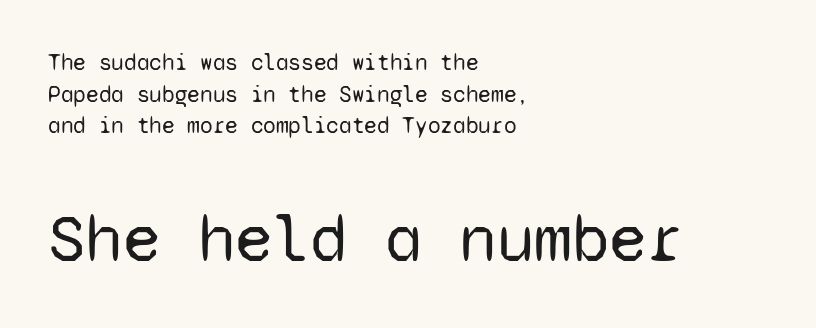
The image shows 68 px regular-weight sans-serif type, upright, monospaced; set left-aligned, normal line spacing (1.38x), normal letter spacing, not underlined; the second (bottom) block is 2.96x larger; low stroke contrast and a medium x-height.
